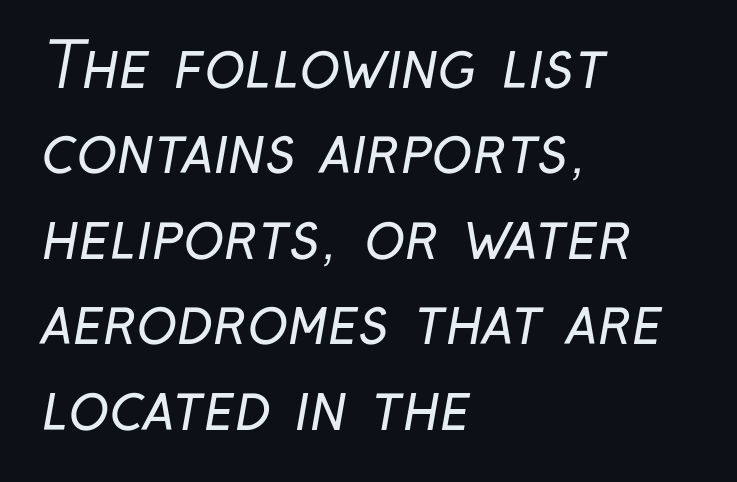
The compositor pushed each line to the left boundary. The letters look calm and open, with moderate or lighter stems. Glance below the letters and you will spot only blank space. Spacing between characters is what you'd get straight out of the box. Note the varied advance widths — an 'i' is clearly narrower than an 'm'.
